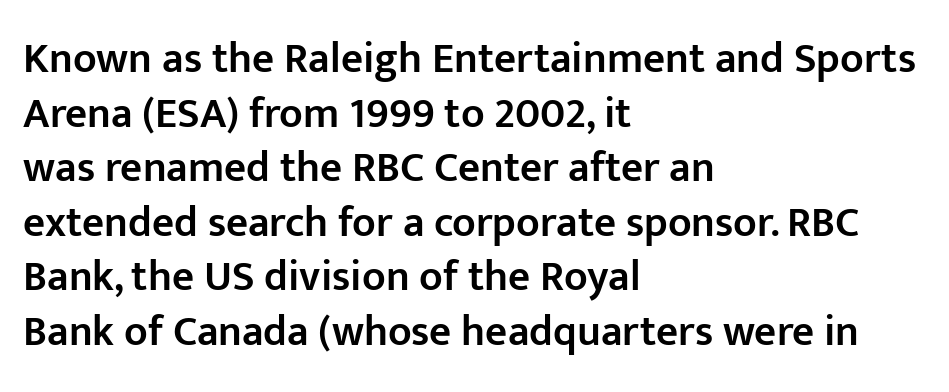
Q: Is the text bold? A: Semi-bold.
Q: Is the text italic (slanted)? A: No, it is upright.
Q: Is the typeface a serif or a sans-serif typeface? A: Sans-serif.
Q: Is the text underlined? A: No.
Q: How is the paragraph aligned? A: Left-aligned.
Q: Is the spacing between letters normal or unusually wide? A: Normal.
Q: Is the spacing between lines tight, normal or loose? A: Normal.
Q: Width (condensed, normal, or wide)? A: Normal.
Q: Stroke contrast? A: Low.
Q: x-height? A: Medium.
Q: Monospaced? A: No.
